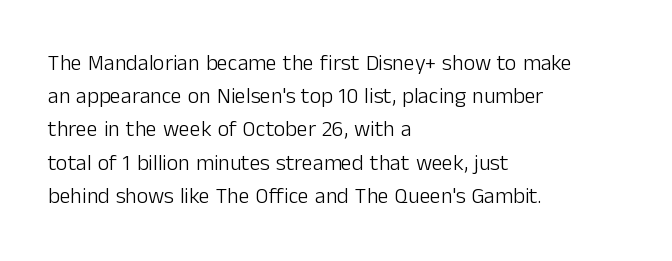
{"italic": "no", "bold": "no", "underline": "no", "align": "left", "line_spacing": "normal", "line_spacing_ratio": 1.51, "letter_spacing": "normal", "letter_spacing_em": 0.0, "glyph_px": 22}
